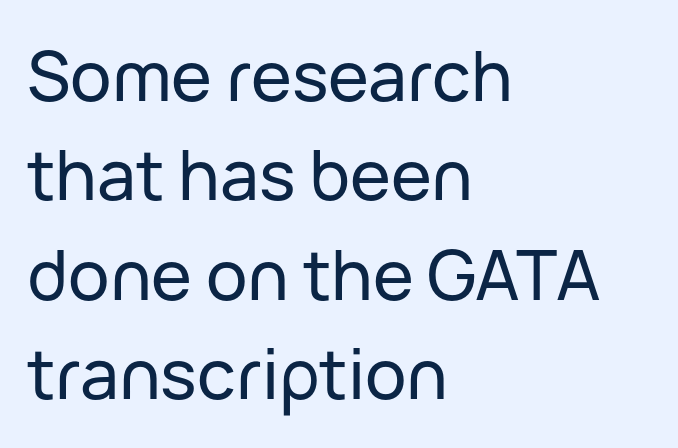
The image shows 69 px sans-serif type, upright; set left-aligned, normal line spacing (1.44x), normal letter spacing, not underlined; low stroke contrast and a medium x-height.
